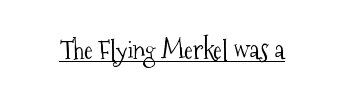
Short note: letters normally spaced. Is this a heavy cut? Hardly; it is regular or lighter. This sample uses an upright cut, with every glyph sitting square on the baseline. Is there an underline? Yes — a line sits under the letters.
